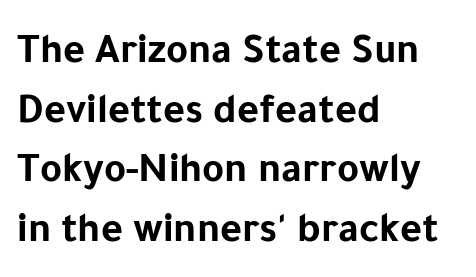
The image shows 42 px bold sans-serif type, upright; set left-aligned, normal line spacing (1.42x), normal letter spacing, not underlined; low stroke contrast and a medium x-height.
